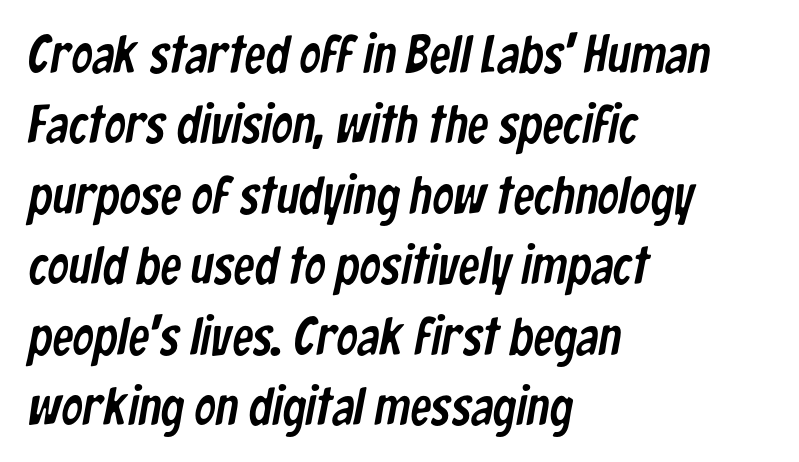
Typographically, this falls in the sans-serif category. Plain, unruled lines of type. Varying glyph widths throughout — classic text-font behaviour. Is there much room between lines? A standard amount, neither cramped nor airy. Compared with a centered layout, this one pins lines to the left instead. Standard letterfit; no display-style spreading of the glyphs.
